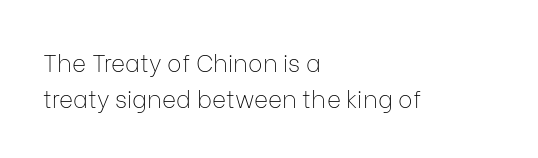
The image shows 24 px text type, upright; set left-aligned, normal line spacing (1.49x), normal letter spacing, not underlined.
